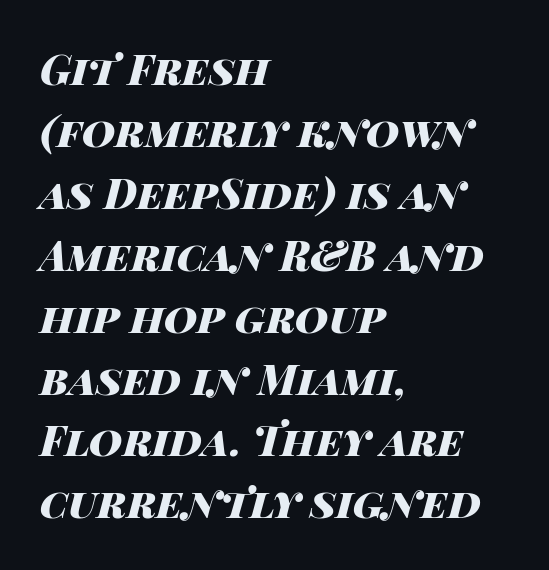
{"italic": "yes", "lean": "right", "slant_degrees": 14, "bold": "yes", "weight": "heavy", "width": "wide", "stroke_contrast": "high", "x_height": "large", "monospaced": "no", "underline": "no", "align": "left", "line_spacing": "normal", "line_spacing_ratio": 1.51, "letter_spacing": "normal", "letter_spacing_em": 0.0, "glyph_px": 41}
